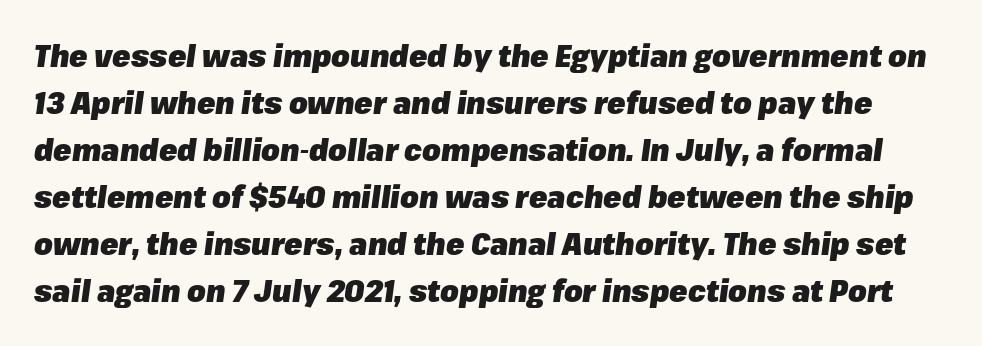
The foot of each line stays bare and open. Normally led — the rows are evenly, conventionally spaced. In terms of weight, the rendering is a true, heavy bold. Tall strokes in this sample are angled rather than plumb. Honestly, the letter spacing is just normal — you wouldn't notice it.
